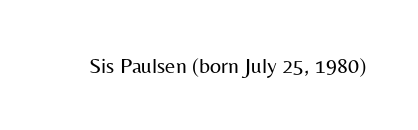
The space directly below the letters is spotless. Quick note: not italic, upright. The line texture is even and compact thanks to regular tracking. These glyphs show unthickened strokes, regular width or finer.
